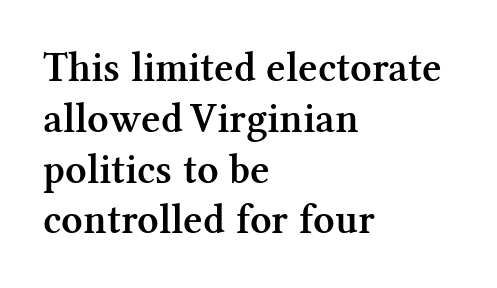
Q: Is the text bold? A: Semi-bold.
Q: Is the text italic (slanted)? A: No, it is upright.
Q: Is the typeface a serif or a sans-serif typeface? A: Serif.
Q: Is the text underlined? A: No.
Q: How is the paragraph aligned? A: Left-aligned.
Q: Is the spacing between letters normal or unusually wide? A: Normal.
Q: Width (condensed, normal, or wide)? A: Normal.
Q: Stroke contrast? A: Medium.
Q: x-height? A: Medium.
Q: Monospaced? A: No.
